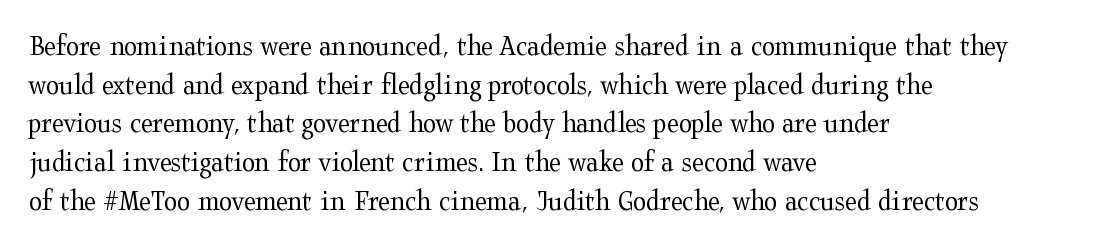
Q: Is the text bold? A: No.
Q: Is the text italic (slanted)? A: No, it is upright.
Q: Is the typeface a serif or a sans-serif typeface? A: Serif.
Q: Is the text underlined? A: No.
Q: How is the paragraph aligned? A: Left-aligned.
Q: Is the spacing between letters normal or unusually wide? A: Normal.
Q: Is the spacing between lines tight, normal or loose? A: Normal.
Q: Width (condensed, normal, or wide)? A: Wide.
Q: Stroke contrast? A: Medium.
Q: x-height? A: Medium.
Q: Monospaced? A: No.
